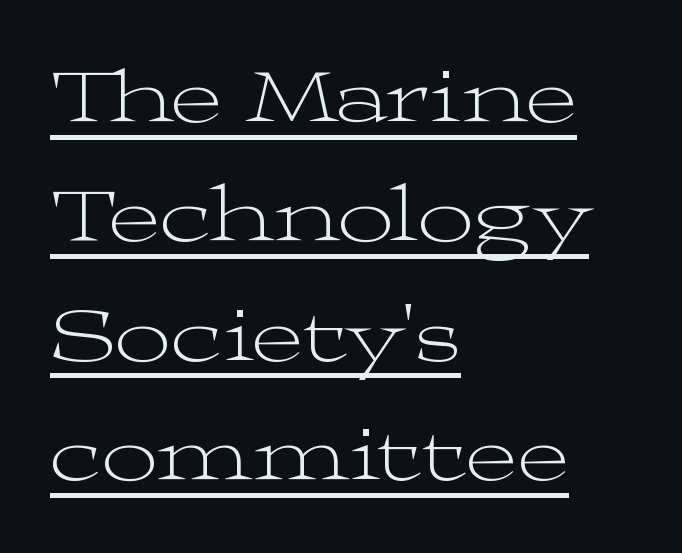
Q: Is the text bold? A: No.
Q: Is the text italic (slanted)? A: No, it is upright.
Q: Is the typeface a serif or a sans-serif typeface? A: Serif.
Q: Is the text underlined? A: Yes.
Q: How is the paragraph aligned? A: Left-aligned.
Q: Is the spacing between letters normal or unusually wide? A: Normal.
Q: Is the spacing between lines tight, normal or loose? A: Normal.
Q: Width (condensed, normal, or wide)? A: Wide.
Q: Stroke contrast? A: Medium.
Q: x-height? A: Medium.
Q: Monospaced? A: No.
